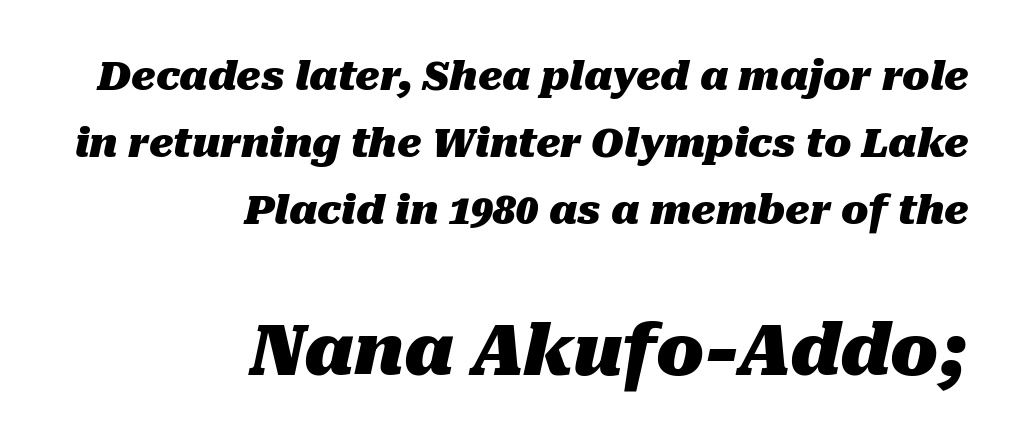
{"italic": "yes", "lean": "right", "slant_degrees": 10, "bold": "yes", "weight": "heavy", "width": "normal", "stroke_contrast": "medium", "x_height": "medium", "monospaced": "no", "underline": "no", "align": "right", "line_spacing": "normal", "line_spacing_ratio": 1.68, "letter_spacing": "normal", "letter_spacing_em": 0.0, "larger_block": "second", "size_ratio": 1.75, "glyph_px": 70}
